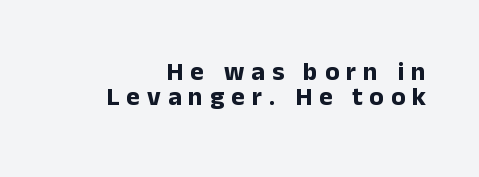
Q: Is the text bold? A: Yes.
Q: Is the text italic (slanted)? A: No, it is upright.
Q: Is the text underlined? A: No.
Q: How is the paragraph aligned? A: Right-aligned.
Q: Is the spacing between letters normal or unusually wide? A: Unusually wide.
Q: Is the spacing between lines tight, normal or loose? A: Tight.
